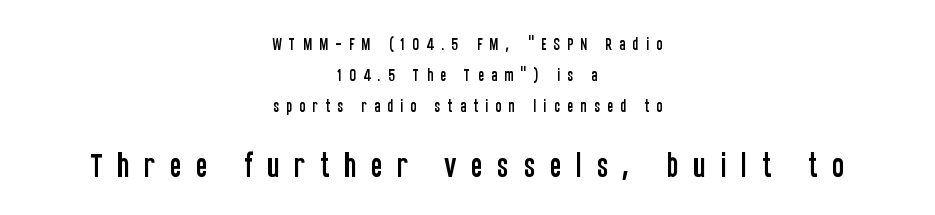
A typesetter would label this face a sans. The rendering uses a large line-height, opening up the rows. Style check: upright. Notice how the passage keeps no hard edge, just a central spine. Underline: absent. A typesetter would call this proportional, since set widths differ per character.
